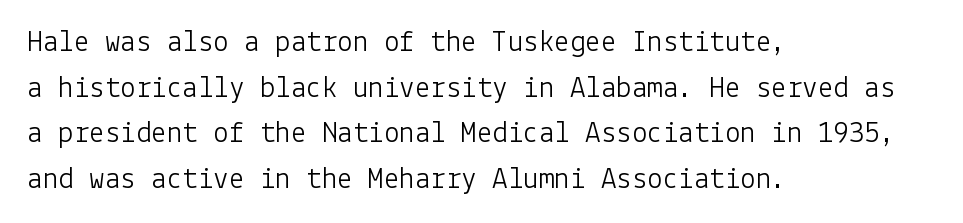
Q: Is the text bold? A: No.
Q: Is the text italic (slanted)? A: No, it is upright.
Q: Is the typeface a serif or a sans-serif typeface? A: Sans-serif.
Q: Is the text underlined? A: No.
Q: How is the paragraph aligned? A: Left-aligned.
Q: Is the spacing between letters normal or unusually wide? A: Normal.
Q: Is the spacing between lines tight, normal or loose? A: Normal.
Q: Width (condensed, normal, or wide)? A: Normal.
Q: Stroke contrast? A: Low.
Q: x-height? A: Medium.
